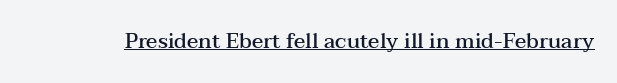
Q: Is the text bold? A: Semi-bold.
Q: Is the text italic (slanted)? A: No, it is upright.
Q: Is the text underlined? A: Yes.
Q: Is the spacing between letters normal or unusually wide? A: Normal.
